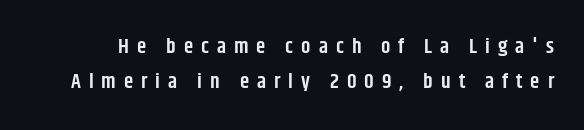
The image shows 21 px text type, upright; set normal line spacing (1.68x), unusually wide letter spacing (+0.38 em), not underlined.
